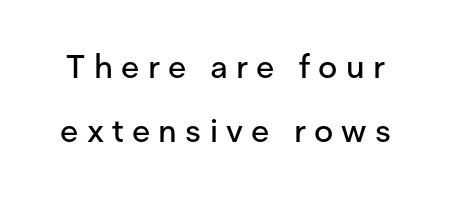
The image shows 33 px sans-serif type, upright; set loose line spacing (1.95x), unusually wide letter spacing (+0.25 em), not underlined; low stroke contrast and a medium x-height.
